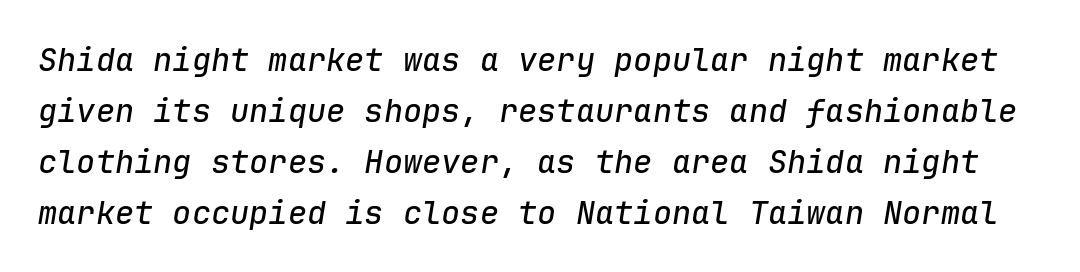
Honestly, there is no underline to notice here at all. Does the leading feel generous? No, just average. Yep, that's italic — everything's leaning. Honestly, the letter spacing is just normal — you wouldn't notice it.
